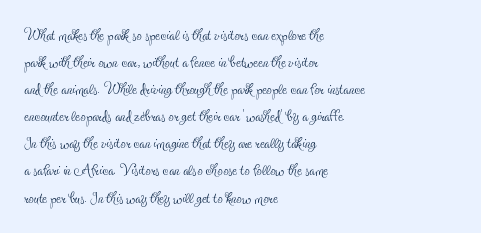
Q: Is the text bold? A: No.
Q: Is the text underlined? A: No.
Q: How is the paragraph aligned? A: Left-aligned.
Q: Is the spacing between letters normal or unusually wide? A: Normal.
Q: Is the spacing between lines tight, normal or loose? A: Normal.
